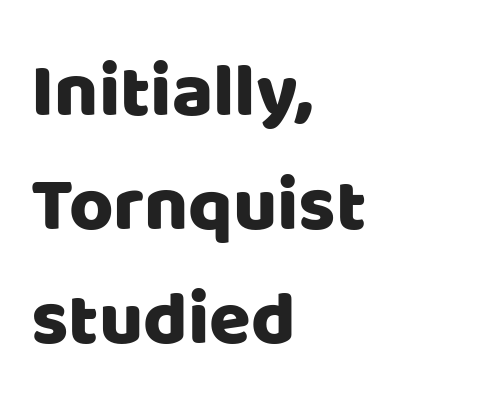
Q: Is the text italic (slanted)? A: No, it is upright.
Q: Is the typeface a serif or a sans-serif typeface? A: Sans-serif.
Q: Is the text underlined? A: No.
Q: How is the paragraph aligned? A: Left-aligned.
Q: Is the spacing between letters normal or unusually wide? A: Normal.
Q: Is the spacing between lines tight, normal or loose? A: Normal.
Q: Width (condensed, normal, or wide)? A: Normal.
Q: Stroke contrast? A: Low.
Q: x-height? A: Large.
Q: Monospaced? A: No.
